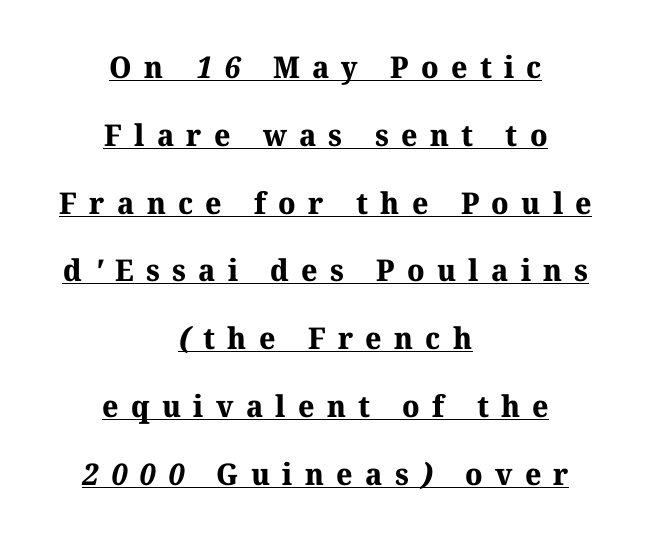
Q: Is the text bold? A: Yes.
Q: Is the typeface a serif or a sans-serif typeface? A: Serif.
Q: Is the text underlined? A: Yes.
Q: How is the paragraph aligned? A: Centered.
Q: Is the spacing between letters normal or unusually wide? A: Unusually wide.
Q: Is the spacing between lines tight, normal or loose? A: Loose.
Q: Width (condensed, normal, or wide)? A: Normal.
Q: Stroke contrast? A: Medium.
Q: x-height? A: Medium.
Q: Monospaced? A: No.
